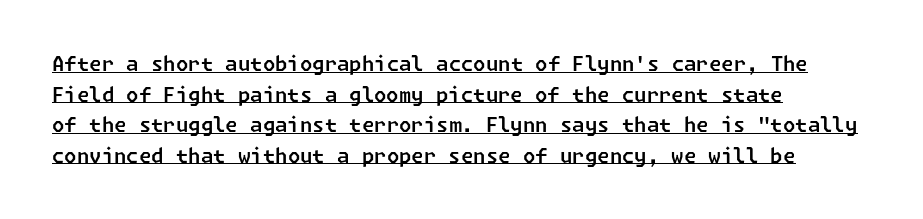
The image shows 20 px text type; set left-aligned, normal line spacing (1.53x), normal letter spacing, underlined.
